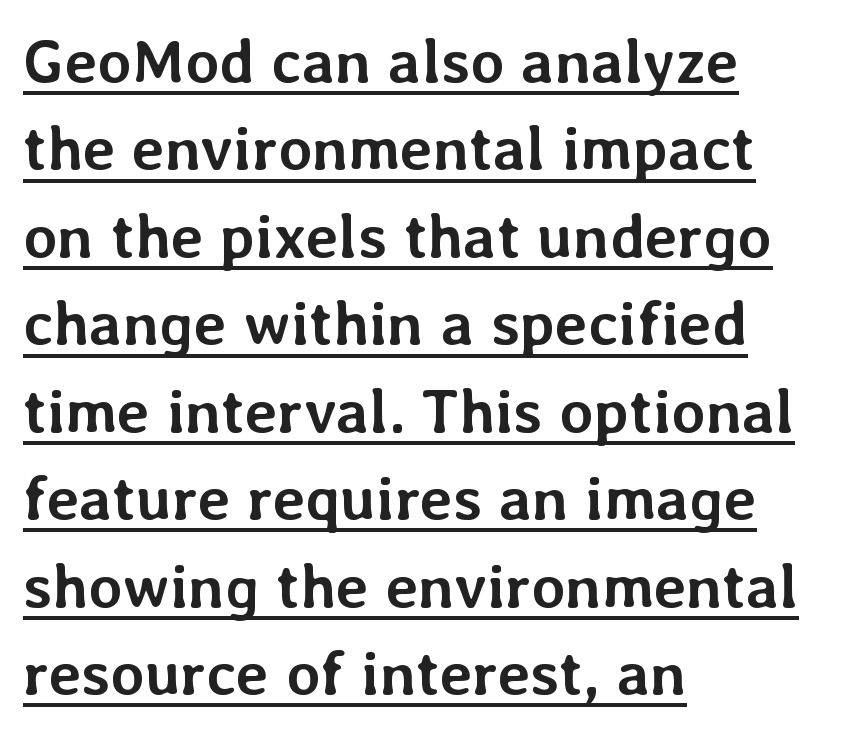
Honestly, the underline is the first thing you notice here. Evenly set lines give the paragraph a standard silhouette. A typesetter would call this proportional, since set widths differ per character. The letters sit at their default tracking, neither squeezed nor spread.
